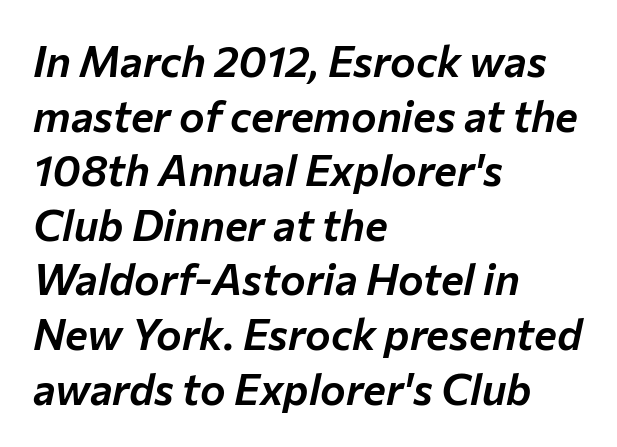
Letter spacing: default. The words here are not underlined. You can tell it's italic because the verticals aren't actually vertical. The compositor pushed each line to the left boundary. The letters advance in unequal steps, a hallmark of proportional type.
